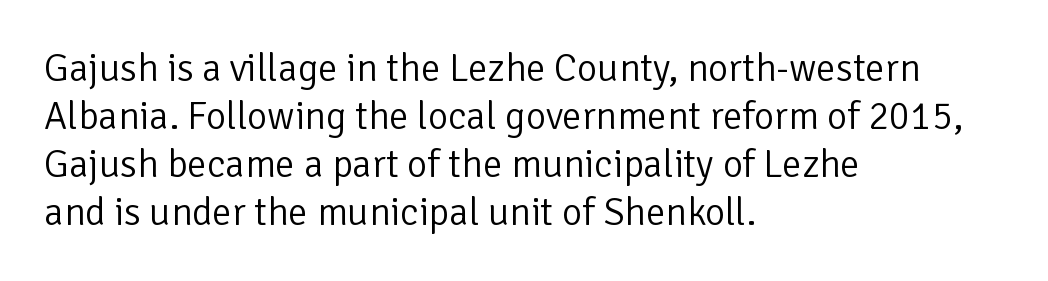
No italicization has been applied; the sample stays upright. Spacing verdict: proportional, widths tailored to each character. The type is set solid horizontally, with unmodified tracking. The passage shown is typeset with a sans-serif family. Compared with a centered layout, this one pins lines to the left instead. Quick note: underline off.
